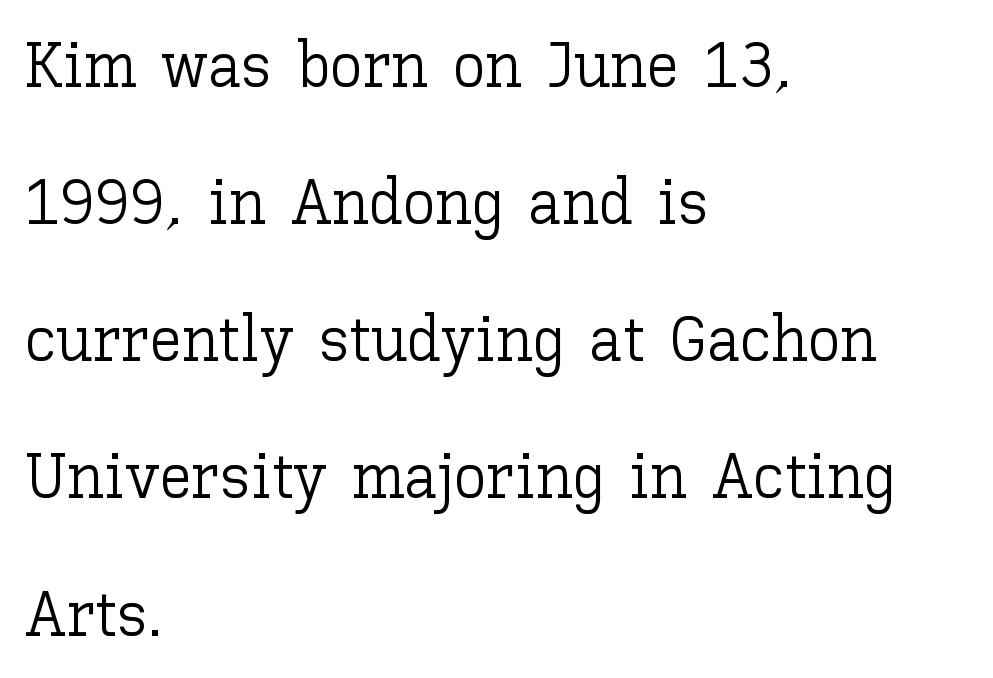
Reading down the column, the eye jumps a long way to each next line. Looks like regular typesetting: each glyph gets only the width it needs. Letters have the restrained weight of plain body copy at most. Just letters on the line, the space beneath them empty. Style check: upright. The rendering anchors every line to the left-hand side.
